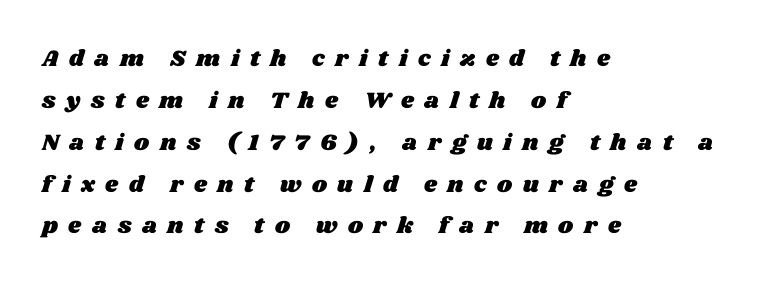
The tracking jumps out immediately: characters are airy and widely separated. Plain, unruled lines of type. The rendering anchors every line to the left-hand side.
